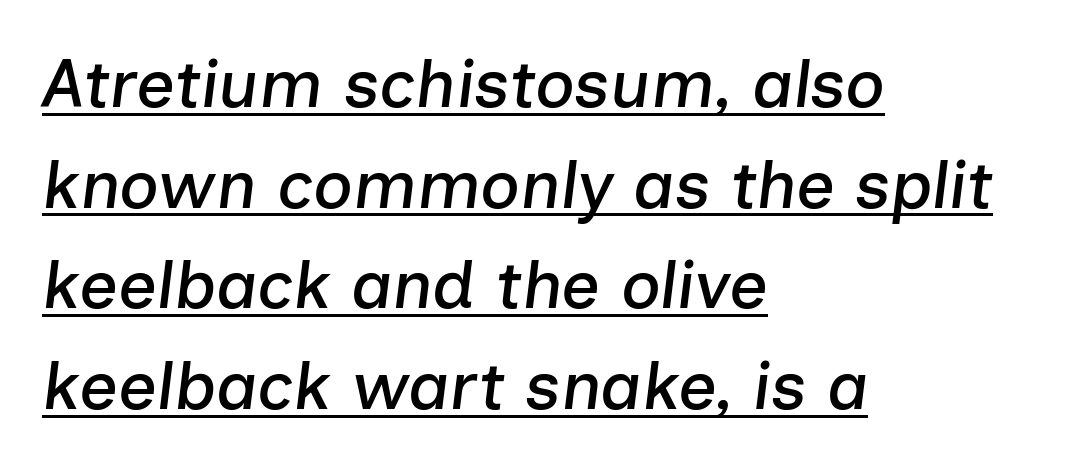
The image shows 68 px text type, italic (leaning right); set left-aligned, normal line spacing (1.48x), normal letter spacing, underlined; low stroke contrast and a medium x-height.
